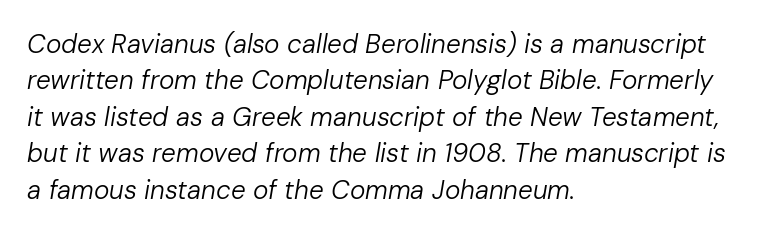
No chunkiness to these letters — they're not bold. Lines of text with bare space underneath. Leftover space on each line is placed entirely after the last word. These lines sit exactly where default settings would place them. The passage shown leans; its letterforms are oblique.
